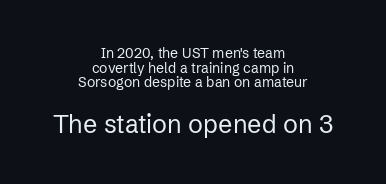
The horizontal fit of the characters is conventional and even. Is there much room between lines? No — they nearly touch. The second block has been scaled up relative to the first. The rag falls on both sides of this text block equally. The font's upright variant was chosen for this text. The typesetting does not lean heavy: it is not bold.
